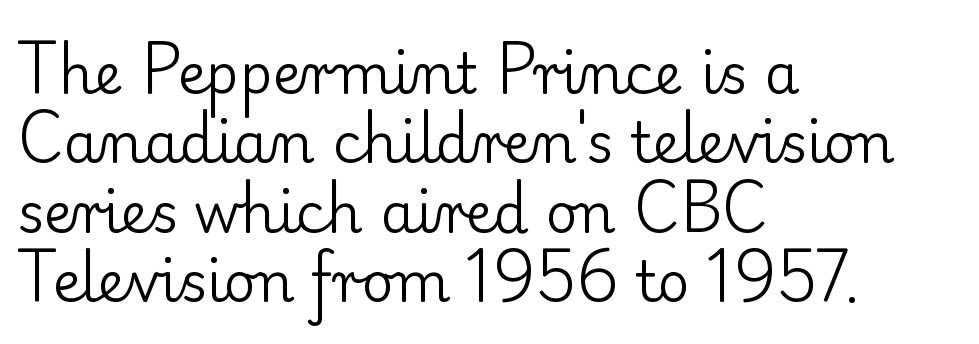
Q: Is the text bold? A: No.
Q: Is the text italic (slanted)? A: No, it is upright.
Q: Is the typeface a serif or a sans-serif typeface? A: Serif.
Q: Is the text underlined? A: No.
Q: How is the paragraph aligned? A: Left-aligned.
Q: Is the spacing between letters normal or unusually wide? A: Normal.
Q: Width (condensed, normal, or wide)? A: Normal.
Q: Stroke contrast? A: Low.
Q: x-height? A: Small.
Q: Monospaced? A: No.
